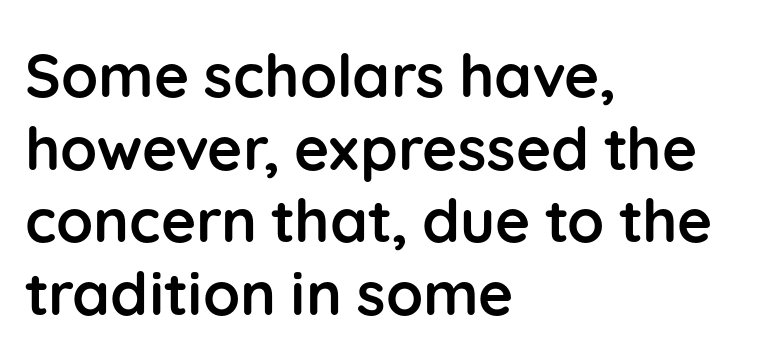
The image shows 60 px semibold sans-serif type, upright; set left-aligned, line spacing 1.21x, normal letter spacing, not underlined; low stroke contrast and a medium x-height.
